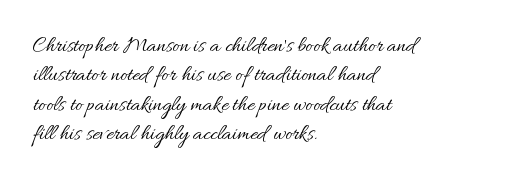
{"bold": "no", "underline": "no", "align": "left", "line_spacing": "normal", "line_spacing_ratio": 1.33, "letter_spacing": "normal", "letter_spacing_em": 0.0, "glyph_px": 22}
